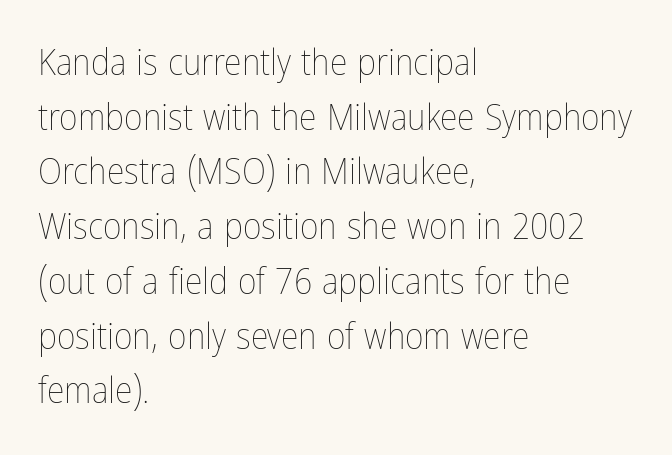
{"italic": "no", "bold": "no", "weight": "thin", "width": "condensed", "stroke_contrast": "low", "x_height": "medium", "monospaced": "no", "underline": "no", "align": "left", "line_spacing": "normal", "line_spacing_ratio": 1.52, "letter_spacing": "normal", "letter_spacing_em": 0.0, "glyph_px": 36}
